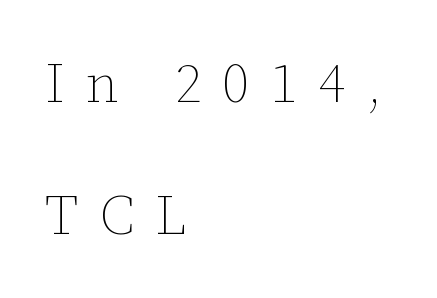
Q: Is the text bold? A: No.
Q: Is the text italic (slanted)? A: No, it is upright.
Q: Is the text underlined? A: No.
Q: How is the paragraph aligned? A: Left-aligned.
Q: Is the spacing between letters normal or unusually wide? A: Unusually wide.
Q: Is the spacing between lines tight, normal or loose? A: Loose.
Q: Width (condensed, normal, or wide)? A: Normal.
Q: Stroke contrast? A: Low.
Q: x-height? A: Medium.
Q: Monospaced? A: No.
